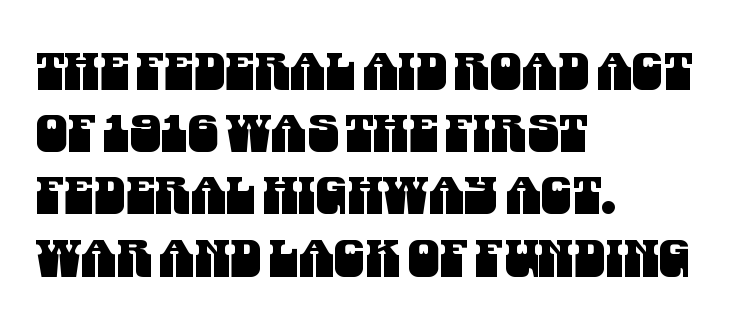
The image shows 51 px condensed sans-serif type; set left-aligned, line spacing 1.22x, normal letter spacing, not underlined; medium stroke contrast and a large x-height.
